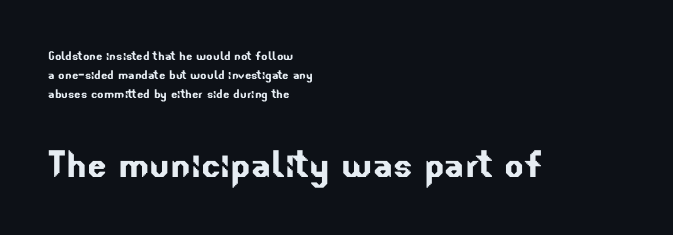
Is this a sans? Yes — the strokes have no serifs. The face used here is proportionally spaced, like ordinary book or web type. The passage shown begins with its smaller block and ends with its larger one. Leftover space on each line is placed entirely after the last word. This rendering leaves character spacing at its baseline value. The rendering uses a moderate line-height, typical for paragraphs.
